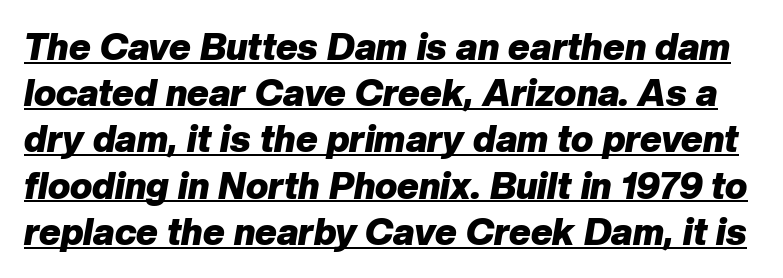
The image shows 37 px heavy type, italic (leaning right); set normal line spacing (1.25x), normal letter spacing, underlined; low stroke contrast and a medium x-height.
